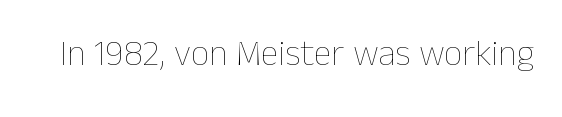
{"italic": "no", "bold": "no", "weight": "thin", "width": "normal", "stroke_contrast": "low", "x_height": "medium", "monospaced": "no", "underline": "no", "letter_spacing": "normal", "letter_spacing_em": 0.0, "glyph_px": 36}
